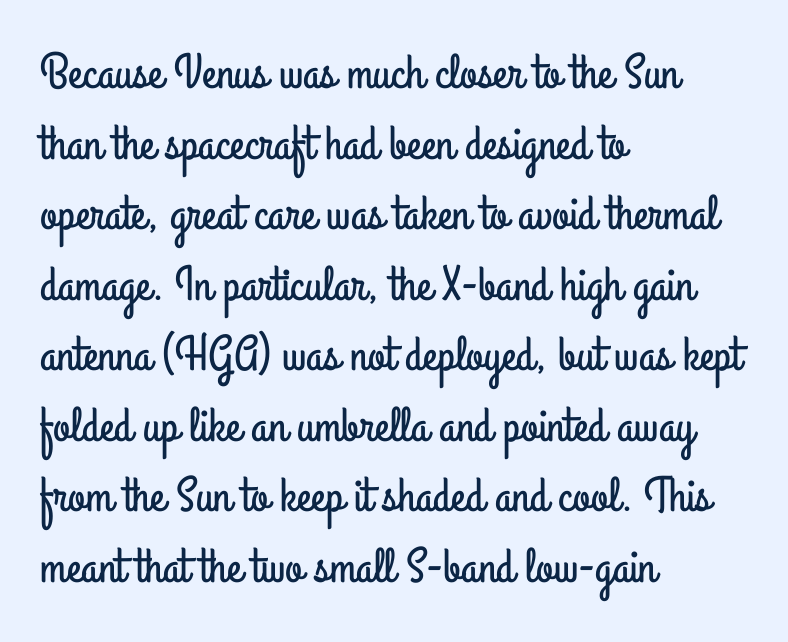
The image shows 49 px condensed sans-serif type, upright; set left-aligned, normal line spacing (1.44x), normal letter spacing, not underlined; low stroke contrast and a small x-height.
